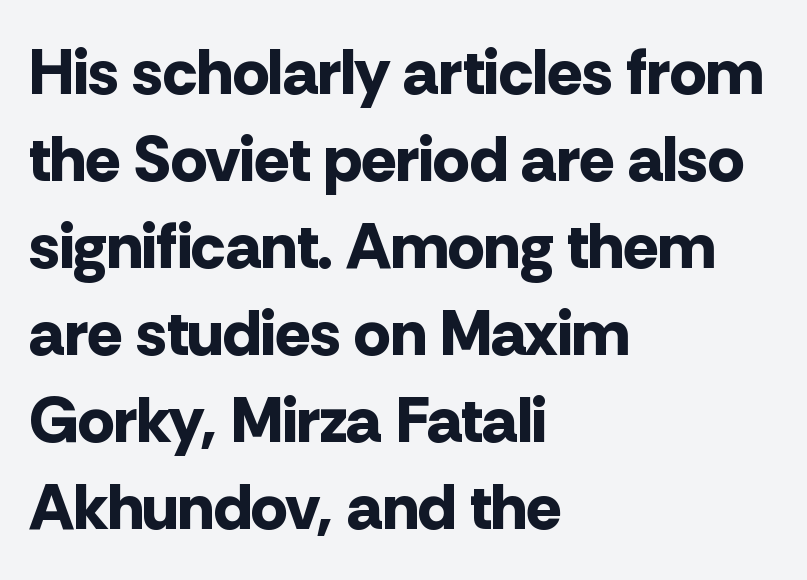
This sample uses an upright cut, with every glyph sitting square on the baseline. Words float on clear page, feet unadorned. Grotesque or geometric, the face here clearly has no serifs. Normally led — the rows are evenly, conventionally spaced. All the whitespace from short lines collects on the right. Observe the ordinary spacing: letters are neighbours, not strangers.
